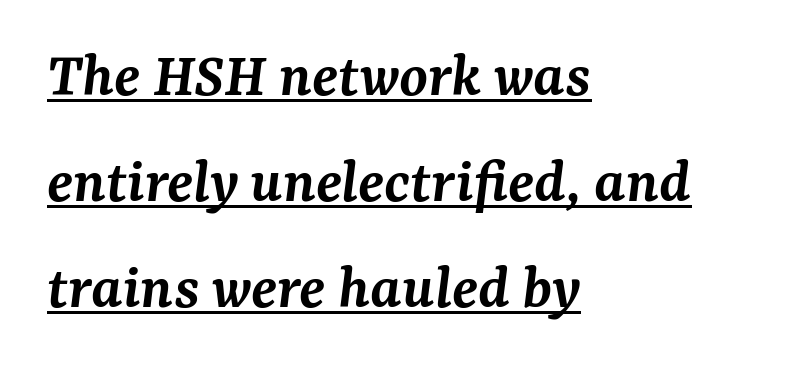
{"serif": "yes", "italic": "yes", "lean": "right", "slant_degrees": 7, "bold": "semi", "weight": "semibold", "width": "normal", "stroke_contrast": "medium", "x_height": "medium", "monospaced": "no", "underline": "yes", "align": "left", "line_spacing": "normal", "line_spacing_ratio": 1.63, "letter_spacing": "normal", "letter_spacing_em": 0.0, "glyph_px": 65}
